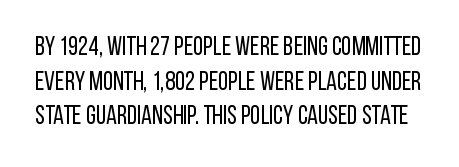
Q: Is the text bold? A: No.
Q: Is the text italic (slanted)? A: No, it is upright.
Q: Is the text underlined? A: No.
Q: Is the spacing between letters normal or unusually wide? A: Normal.
Q: Is the spacing between lines tight, normal or loose? A: Normal.
